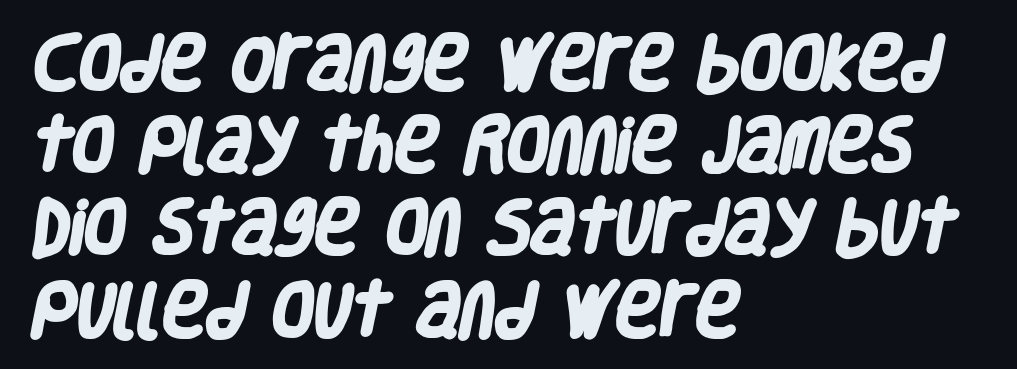
The image shows 60 px heavy, condensed sans-serif type; set left-aligned, normal line spacing (1.37x), normal letter spacing, not underlined; low stroke contrast and a large x-height.
